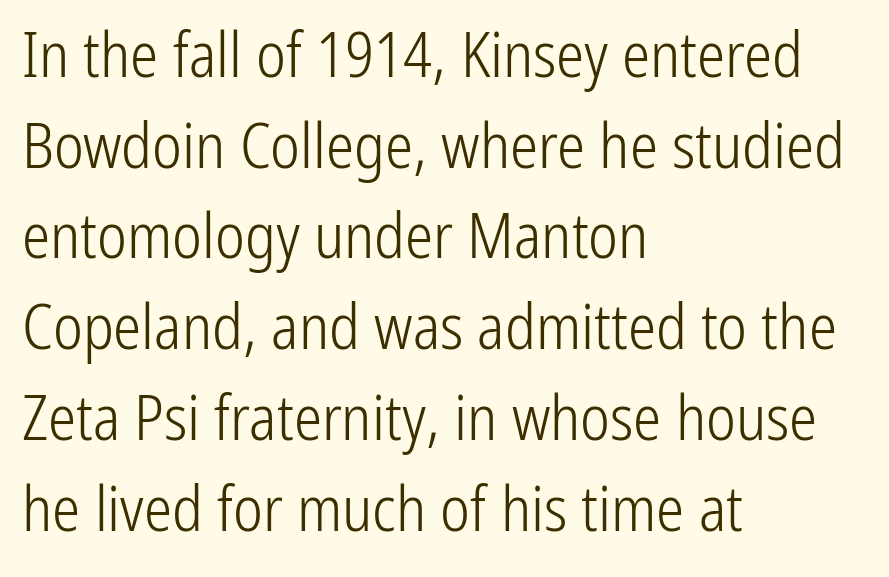
{"serif": "no", "italic": "no", "bold": "no", "weight": "light", "width": "condensed", "stroke_contrast": "low", "x_height": "medium", "monospaced": "no", "underline": "no", "align": "left", "line_spacing": "normal", "line_spacing_ratio": 1.44, "letter_spacing": "normal", "letter_spacing_em": 0.0, "glyph_px": 63}
